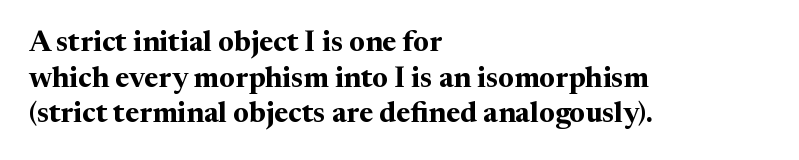
The image shows 29 px bold serif type, upright; set left-aligned, line spacing 1.23x, normal letter spacing, not underlined; medium stroke contrast and a medium x-height.
